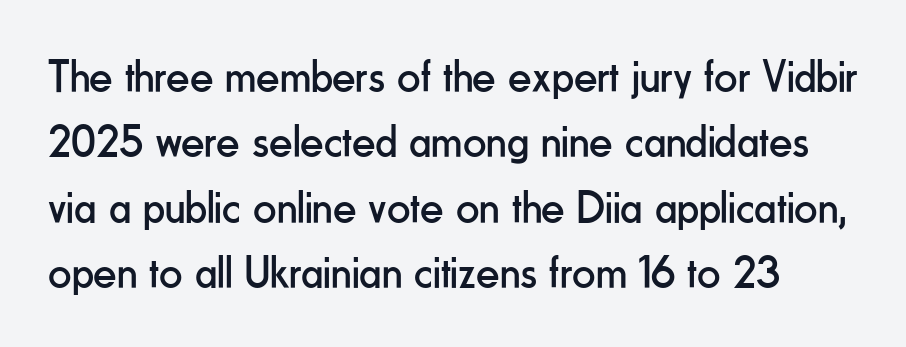
Q: Is the text bold? A: No.
Q: Is the text italic (slanted)? A: No, it is upright.
Q: Is the typeface a serif or a sans-serif typeface? A: Sans-serif.
Q: Is the text underlined? A: No.
Q: Is the spacing between letters normal or unusually wide? A: Normal.
Q: Is the spacing between lines tight, normal or loose? A: Normal.
Q: Width (condensed, normal, or wide)? A: Condensed.
Q: Stroke contrast? A: Low.
Q: x-height? A: Small.
Q: Monospaced? A: No.
